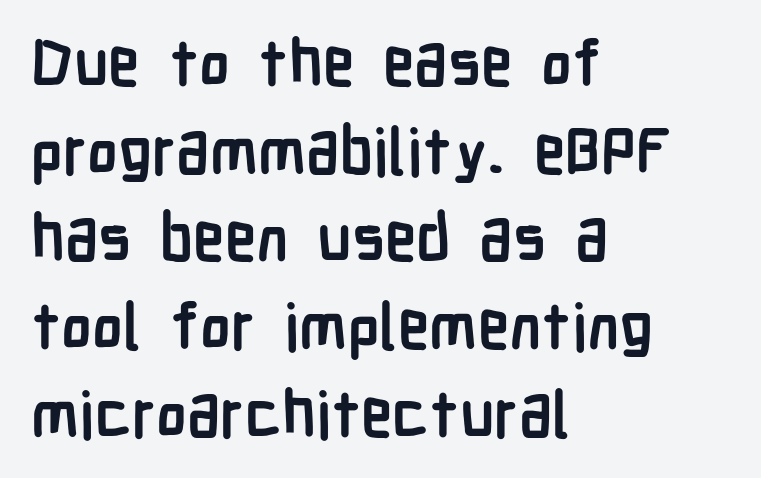
Q: Is the text bold? A: Yes.
Q: Is the text italic (slanted)? A: No, it is upright.
Q: Is the typeface a serif or a sans-serif typeface? A: Sans-serif.
Q: Is the text underlined? A: No.
Q: How is the paragraph aligned? A: Left-aligned.
Q: Is the spacing between letters normal or unusually wide? A: Normal.
Q: Is the spacing between lines tight, normal or loose? A: Normal.
Q: Width (condensed, normal, or wide)? A: Condensed.
Q: Stroke contrast? A: Low.
Q: x-height? A: Medium.
Q: Monospaced? A: No.
